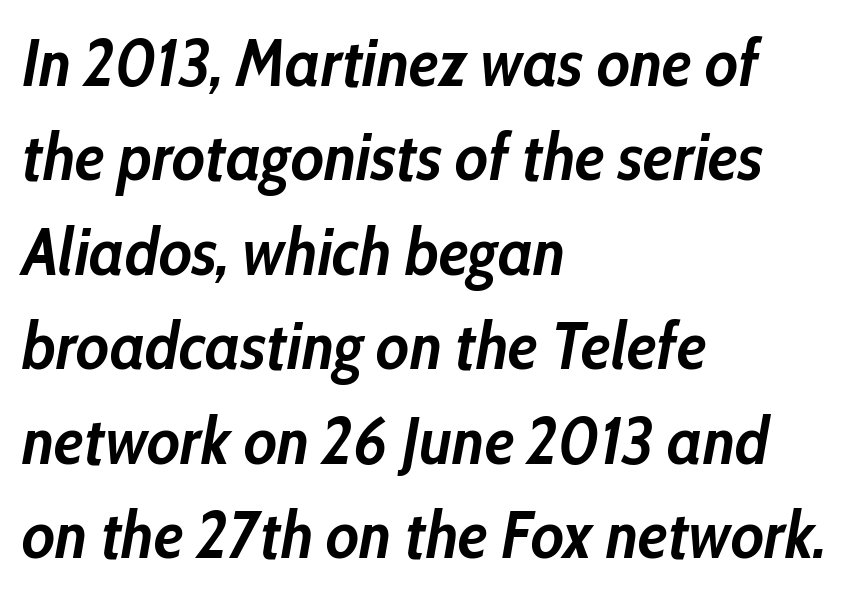
The letterforms sit shoulder to shoulder at normal distance. Type without underlining. Alignment: flush left. Designer's note — italics engaged.
